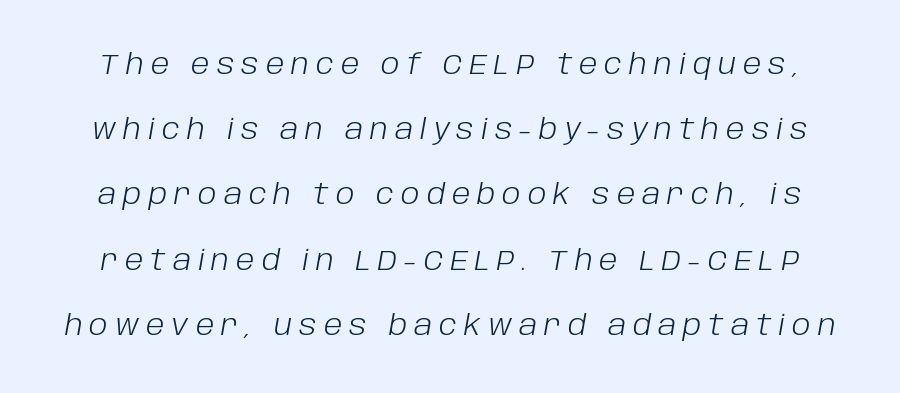
Q: Is the text bold? A: No.
Q: Is the text italic (slanted)? A: Yes, it leans right by about 10 degrees.
Q: Is the text underlined? A: No.
Q: Is the spacing between letters normal or unusually wide? A: Unusually wide.
Q: Is the spacing between lines tight, normal or loose? A: Loose.
Q: Width (condensed, normal, or wide)? A: Normal.
Q: Stroke contrast? A: Low.
Q: x-height? A: Large.
Q: Monospaced? A: No.
